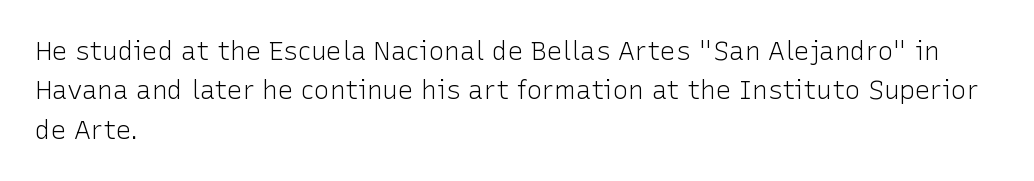
{"italic": "no", "bold": "no", "underline": "no", "align": "left", "line_spacing": "normal", "line_spacing_ratio": 1.51, "letter_spacing": "normal", "letter_spacing_em": 0.0, "glyph_px": 26}
